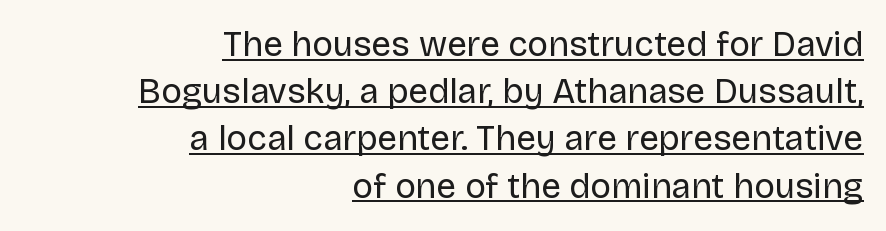
Q: Is the text bold? A: No.
Q: Is the text italic (slanted)? A: No, it is upright.
Q: Is the typeface a serif or a sans-serif typeface? A: Sans-serif.
Q: Is the text underlined? A: Yes.
Q: How is the paragraph aligned? A: Right-aligned.
Q: Is the spacing between letters normal or unusually wide? A: Normal.
Q: Is the spacing between lines tight, normal or loose? A: Normal.
Q: Width (condensed, normal, or wide)? A: Normal.
Q: Stroke contrast? A: Low.
Q: x-height? A: Large.
Q: Monospaced? A: No.
